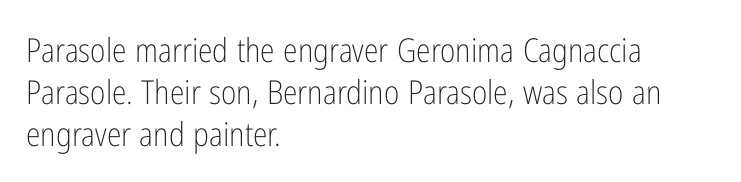
The image shows 33 px light, condensed sans-serif type, upright; set left-aligned, normal line spacing (1.27x), normal letter spacing, not underlined; low stroke contrast and a medium x-height.
